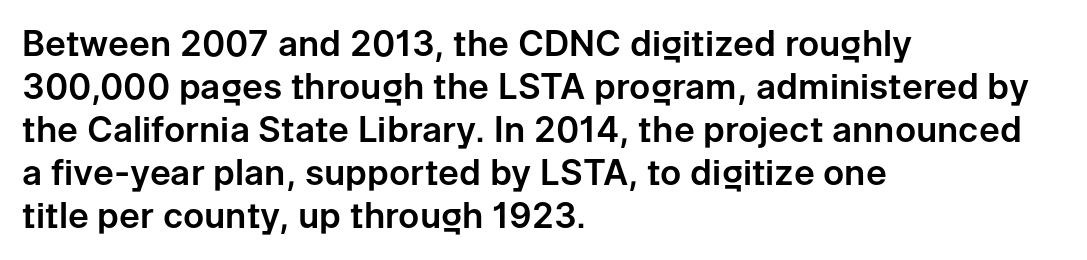
The passage shown is not underscored anywhere. Letter spacing: default. This rendering employs a face without finishing strokes, i.e., a sans-serif. Casual observation: everything's shoved over to the left. Every character sits straight up, as roman type does. Spacing verdict: proportional, widths tailored to each character.
